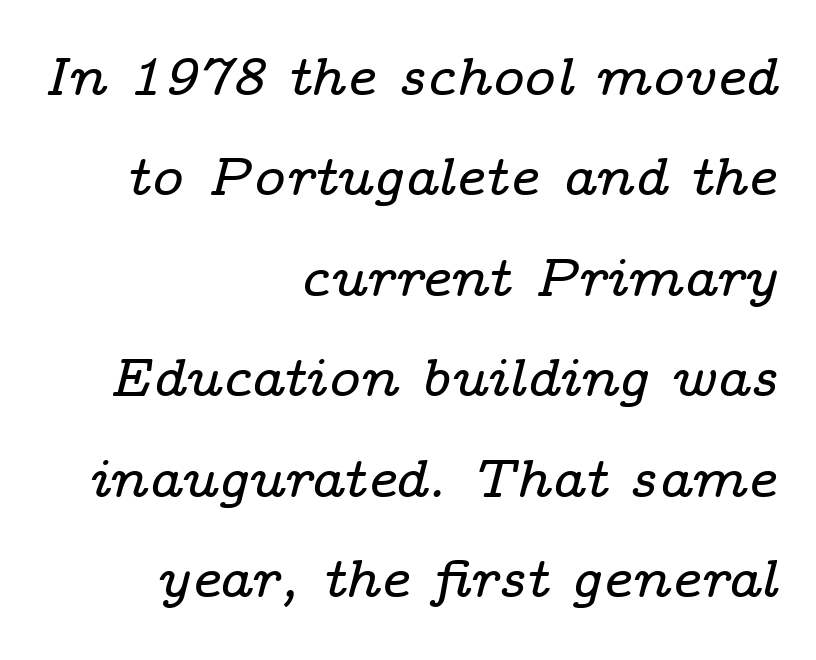
Q: Is the text italic (slanted)? A: Yes, it leans right by about 14 degrees.
Q: Is the typeface a serif or a sans-serif typeface? A: Serif.
Q: Is the text underlined? A: No.
Q: How is the paragraph aligned? A: Right-aligned.
Q: Is the spacing between letters normal or unusually wide? A: Normal.
Q: Width (condensed, normal, or wide)? A: Wide.
Q: Stroke contrast? A: Low.
Q: x-height? A: Medium.
Q: Monospaced? A: No.
